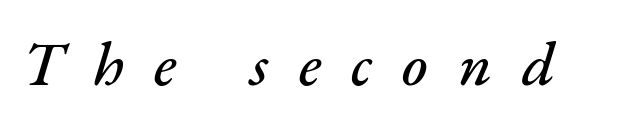
{"italic": "yes", "lean": "right", "slant_degrees": 17, "width": "normal", "stroke_contrast": "medium", "x_height": "small", "monospaced": "no", "underline": "no", "letter_spacing": "wide", "letter_spacing_em": 0.49, "glyph_px": 62}
